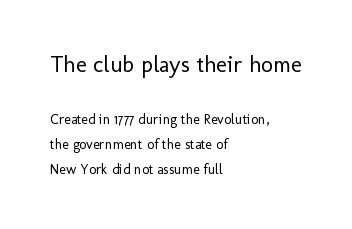
The image shows 23 px text type, upright; set left-aligned, line spacing 1.8x, normal letter spacing, not underlined; the first (top) block is 1.64x larger.
